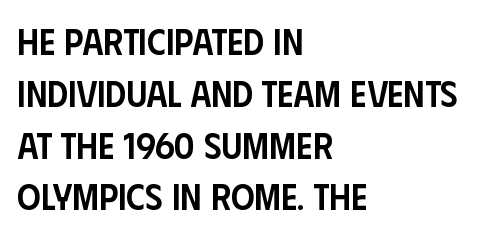
{"serif": "no", "italic": "no", "bold": "semi", "weight": "semibold", "width": "condensed", "stroke_contrast": "low", "x_height": "large", "monospaced": "no", "underline": "no", "align": "left", "line_spacing": "normal", "line_spacing_ratio": 1.4, "letter_spacing": "normal", "letter_spacing_em": 0.0, "glyph_px": 37}
